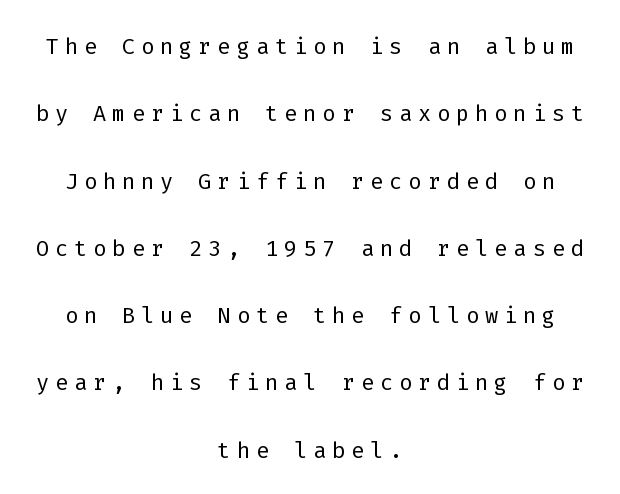
Each stroke keeps to a modest, everyday thickness or less. Is there any slant? The stems are plumb. Type without underlining. The setting favours the middle, as headings and verse often do. The block of text is sparse from top to bottom, with ample space between rows. Spacing verdict: monospaced, one width for all characters.
